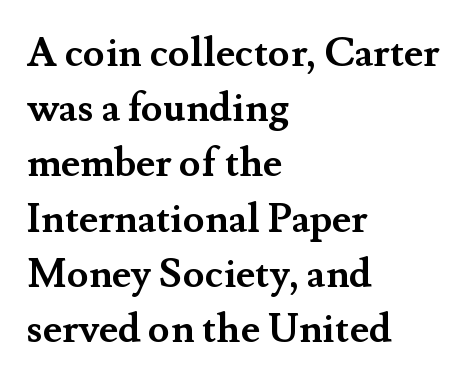
The rendering shows small feet on the letterforms — a serif design. Notice how descenders clear the ascenders below comfortably — that's standard leading. Quick note: not italic, upright. Do the characters align in a grid? No, the font is proportional.
